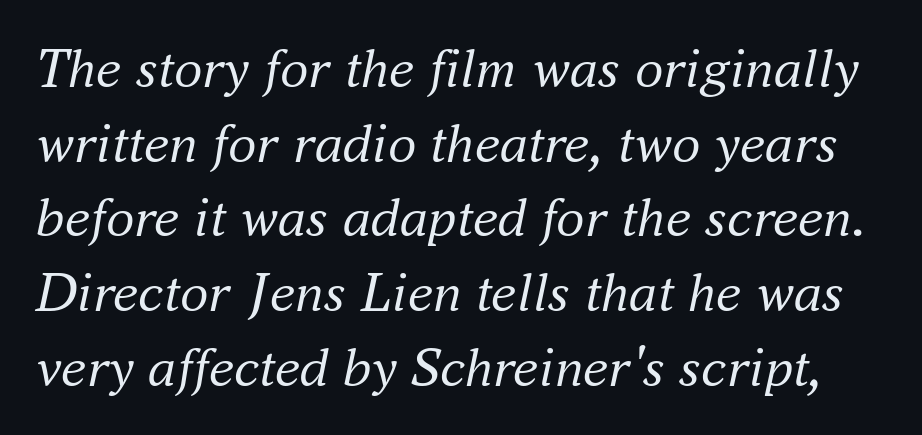
{"serif": "yes", "italic": "yes", "lean": "right", "slant_degrees": 16, "bold": "no", "weight": "regular", "width": "normal", "stroke_contrast": "medium", "x_height": "small", "monospaced": "no", "underline": "no", "line_spacing": "normal", "line_spacing_ratio": 1.31, "letter_spacing": "normal", "letter_spacing_em": 0.0, "glyph_px": 57}
